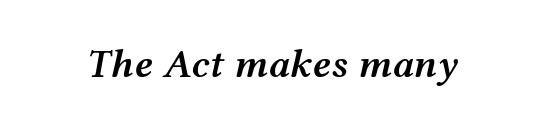
The image shows 40 px semibold, wide type, italic (leaning right); set normal letter spacing, not underlined; medium stroke contrast and a medium x-height.
